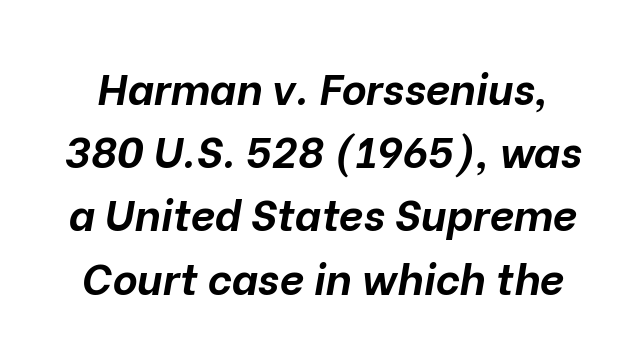
The image shows 43 px bold type, italic (leaning right); set normal line spacing (1.47x), normal letter spacing, not underlined; low stroke contrast and a medium x-height.
